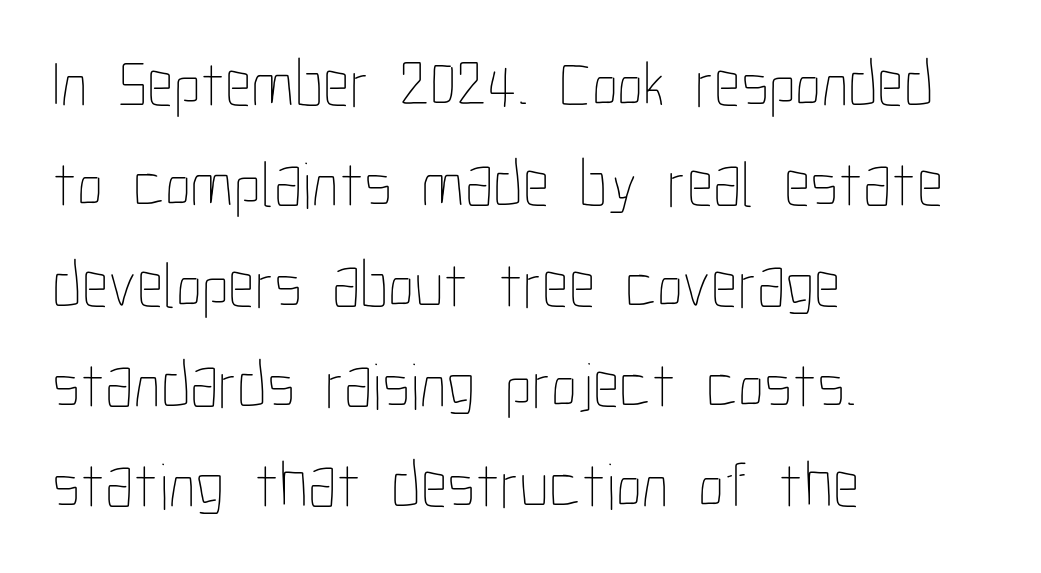
The image shows 66 px thin, condensed type, upright; set left-aligned, normal line spacing (1.52x), normal letter spacing, not underlined; low stroke contrast and a medium x-height.
